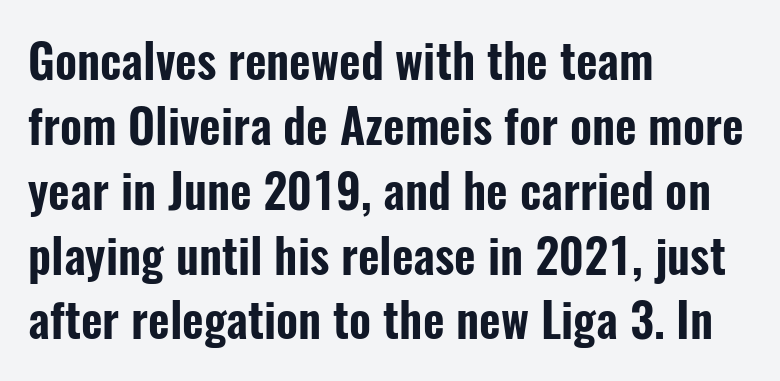
The image shows 47 px condensed sans-serif type, upright; set left-aligned, normal line spacing (1.38x), normal letter spacing, not underlined; low stroke contrast and a medium x-height.
